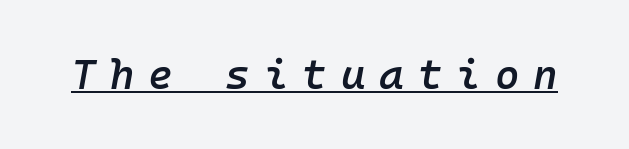
Spacing verdict: monospaced, one width for all characters. The sample has been set in demibold, a notch under bold. Quick note: italic. The type is letterspaced generously, with wide tracking.
